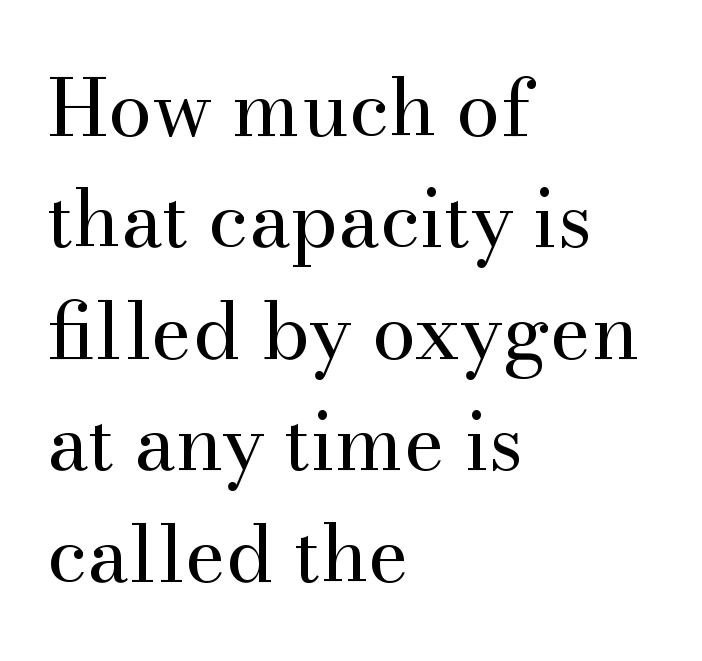
Q: Is the text bold? A: No.
Q: Is the text italic (slanted)? A: No, it is upright.
Q: Is the typeface a serif or a sans-serif typeface? A: Serif.
Q: Is the text underlined? A: No.
Q: How is the paragraph aligned? A: Left-aligned.
Q: Is the spacing between letters normal or unusually wide? A: Normal.
Q: Is the spacing between lines tight, normal or loose? A: Normal.
Q: Width (condensed, normal, or wide)? A: Normal.
Q: Stroke contrast? A: Medium.
Q: x-height? A: Small.
Q: Monospaced? A: No.
